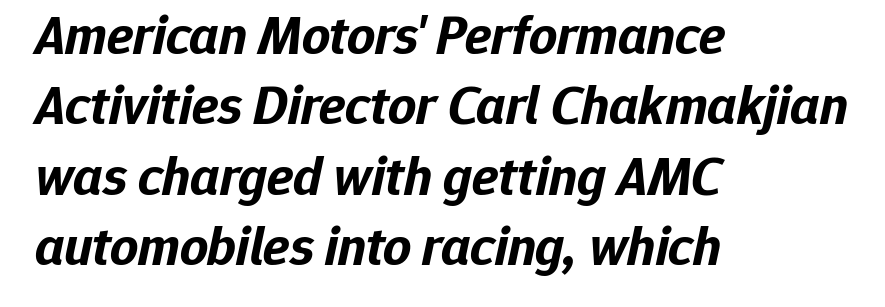
The image shows 55 px bold type, italic (leaning right); set left-aligned, normal line spacing (1.28x), normal letter spacing, not underlined; low stroke contrast and a medium x-height.
